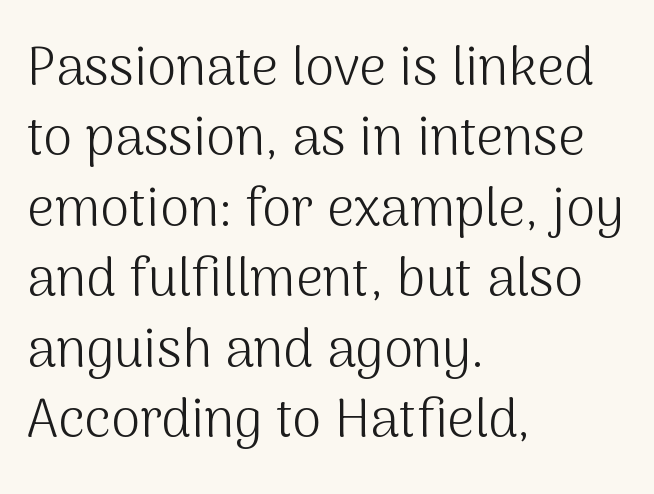
The image shows 53 px light sans-serif type, upright; set left-aligned, normal line spacing (1.33x), normal letter spacing, not underlined; medium stroke contrast and a medium x-height.
